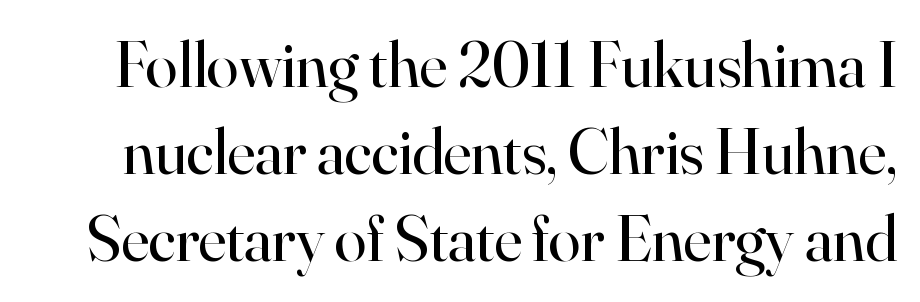
{"serif": "yes", "italic": "no", "bold": "no", "weight": "regular", "width": "normal", "stroke_contrast": "high", "x_height": "small", "monospaced": "no", "underline": "no", "line_spacing": "normal", "line_spacing_ratio": 1.34, "letter_spacing": "normal", "letter_spacing_em": 0.0, "glyph_px": 65}
